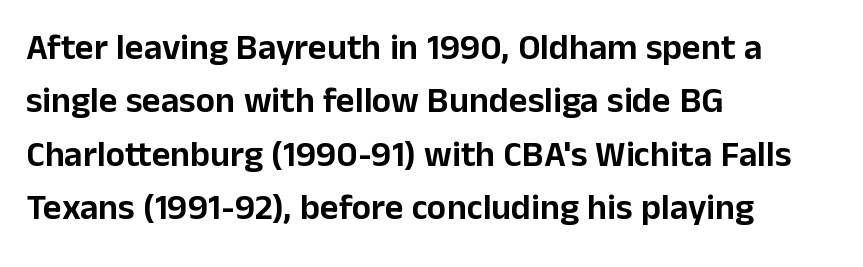
The image shows 36 px sans-serif type, upright; set left-aligned, normal line spacing (1.48x), normal letter spacing, not underlined; low stroke contrast and a medium x-height.
